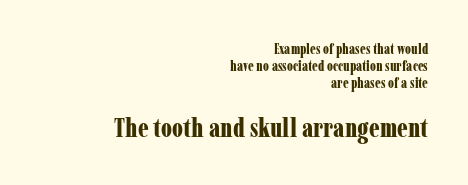
{"italic": "no", "bold": "yes", "underline": "no", "align": "right", "line_spacing_ratio": 1.23, "letter_spacing": "normal", "letter_spacing_em": 0.0, "larger_block": "second", "size_ratio": 1.86, "glyph_px": 26}
